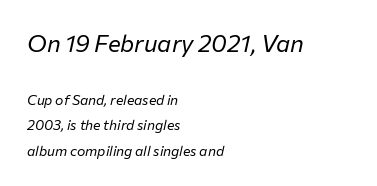
The image shows 24 px text type, italic (leaning right); set left-aligned, line spacing 1.82x, normal letter spacing, not underlined; the first (top) block is 1.71x larger.
